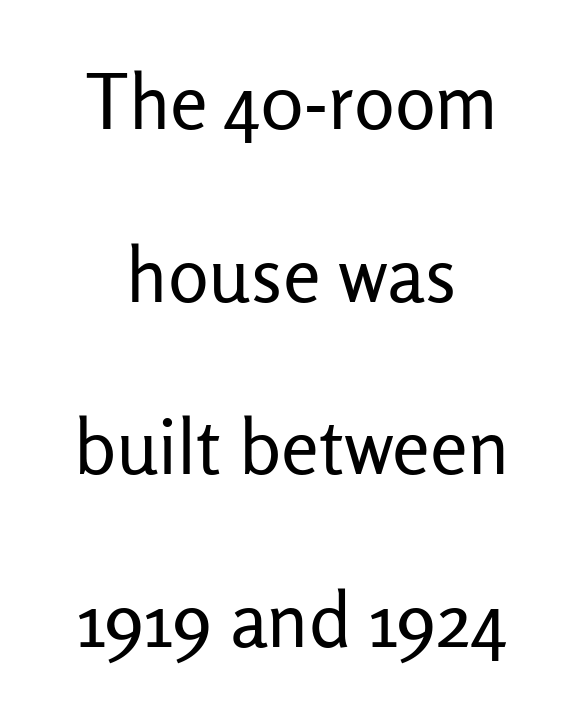
{"serif": "no", "italic": "no", "bold": "no", "weight": "regular", "width": "normal", "stroke_contrast": "low", "x_height": "medium", "monospaced": "no", "underline": "no", "align": "center", "line_spacing": "loose", "line_spacing_ratio": 2.27, "letter_spacing": "normal", "letter_spacing_em": 0.0, "glyph_px": 76}
